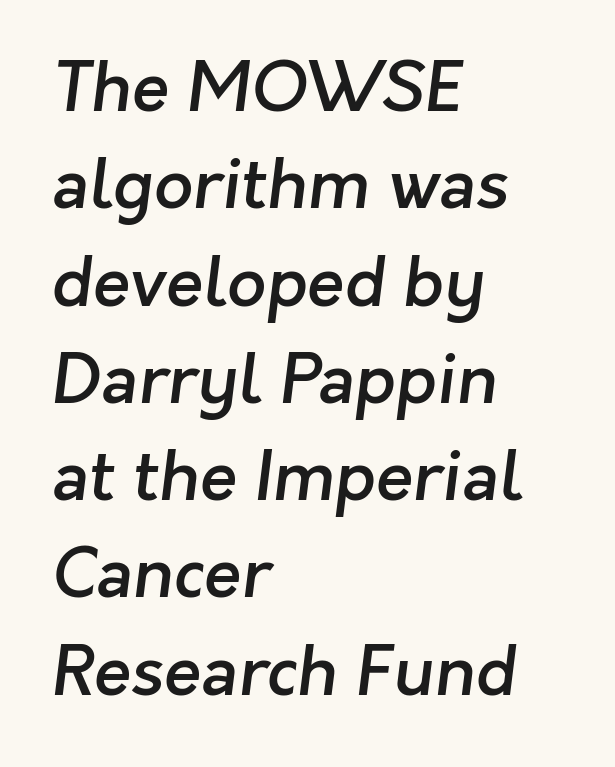
The image shows 69 px semibold sans-serif type; set left-aligned, normal line spacing (1.41x), normal letter spacing, not underlined; low stroke contrast and a medium x-height.
